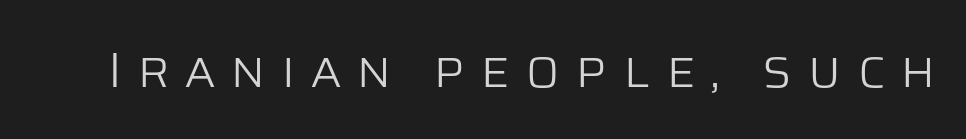
The letters carry no serifs — their stems end cleanly without finishing strokes. The axis of the letterforms is exactly vertical. Check the space under the baseline: it is left empty. This sample has the flowing, uneven cadence of proportional lettering. The line texture is sparse and dotted thanks to wide tracking. The typesetting does not lean heavy: it is not bold.
